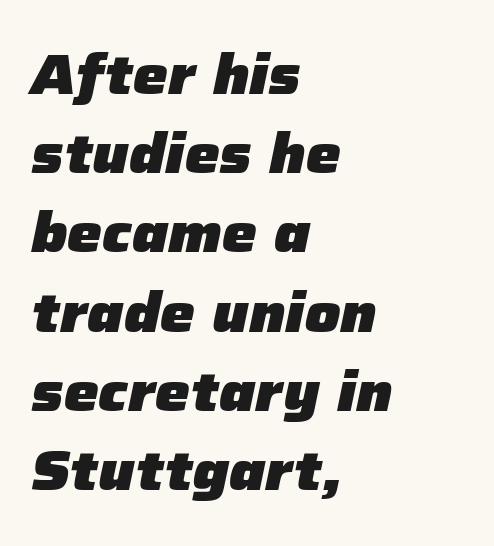
The image shows 55 px heavy type, italic (leaning right); set left-aligned, normal line spacing (1.44x), normal letter spacing, not underlined; low stroke contrast and a medium x-height.
